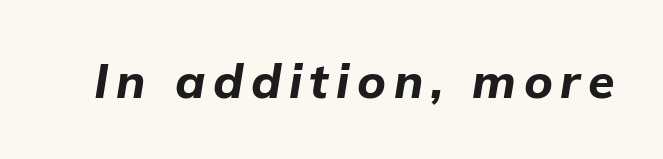
The image shows 48 px bold type, italic (leaning right); set not underlined; low stroke contrast and a medium x-height.
